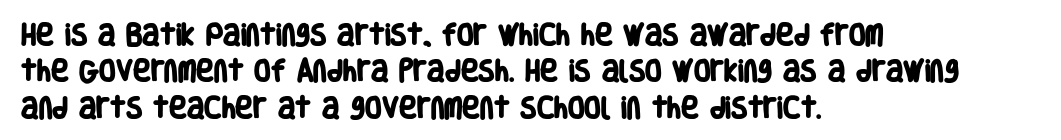
The image shows 24 px bold type; set left-aligned, normal line spacing (1.52x), normal letter spacing, not underlined.
